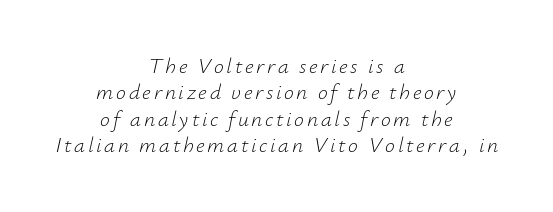
Honestly, there is no underline to notice here at all. Heaviness? Minimal to ordinary, like unemphasized prose. Teacher's note: observe the equal gaps on both sides — that is centered alignment. The rendering applies a slant to the glyphs.
